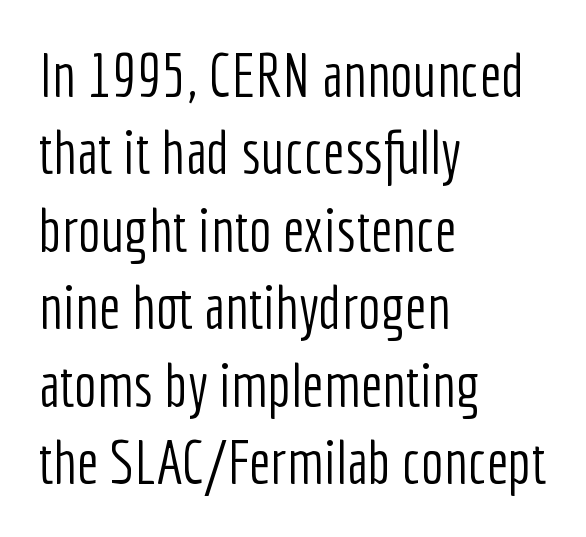
It's the straight-up-and-down kind of type. The designer went with a sans here, leaving each stem footless. Is this a fixed-width face? No — the glyphs have proportional, varying widths. The rows are spaced the way most documents space them.
